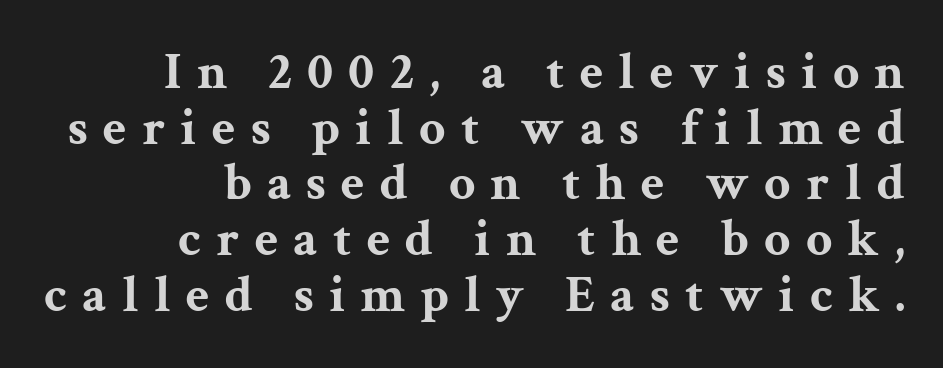
Q: Is the text bold? A: Yes.
Q: Is the text italic (slanted)? A: No, it is upright.
Q: Is the typeface a serif or a sans-serif typeface? A: Serif.
Q: Is the text underlined? A: No.
Q: How is the paragraph aligned? A: Right-aligned.
Q: Is the spacing between letters normal or unusually wide? A: Unusually wide.
Q: Is the spacing between lines tight, normal or loose? A: Tight.
Q: Width (condensed, normal, or wide)? A: Wide.
Q: Stroke contrast? A: Medium.
Q: x-height? A: Medium.
Q: Monospaced? A: No.
